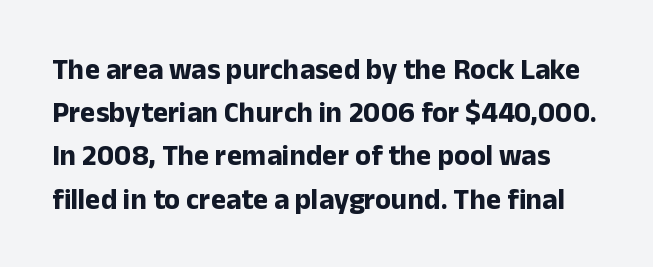
{"serif": "no", "italic": "no", "bold": "yes", "weight": "bold", "width": "normal", "stroke_contrast": "low", "x_height": "medium", "monospaced": "no", "underline": "no", "line_spacing": "normal", "line_spacing_ratio": 1.49, "letter_spacing": "normal", "letter_spacing_em": 0.0, "glyph_px": 29}
